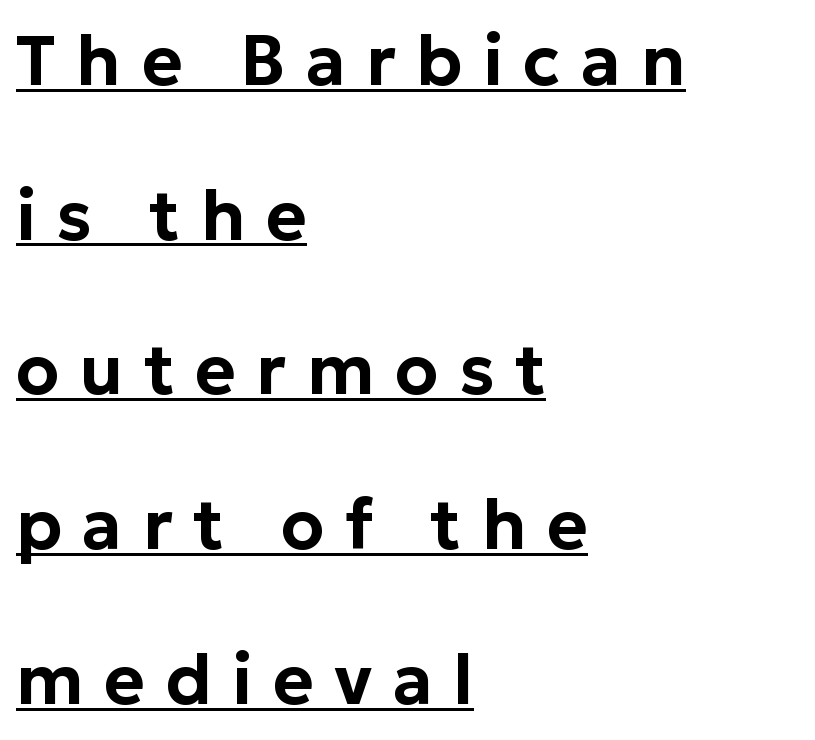
Type style note: lacks serifs. Students, observe: this is what heavily led, spacious text looks like. The rendered words wear a rule along their underside. Short and long lines alike share a common starting point at left. Varying glyph widths throughout — classic text-font behaviour. Vertical strokes here are truly vertical.
